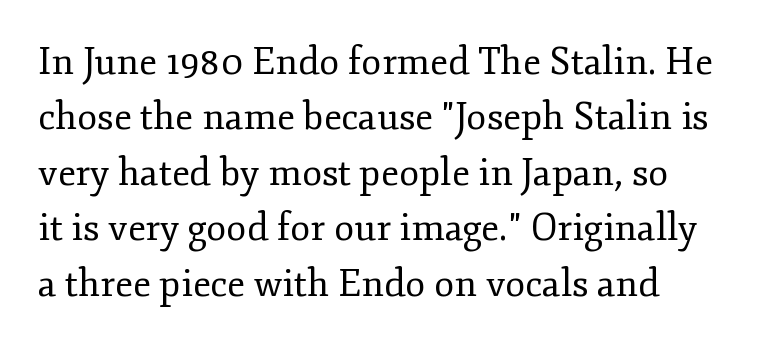
The image shows 37 px regular-weight serif type, upright; set normal line spacing (1.5x), normal letter spacing, not underlined; low stroke contrast and a small x-height.
